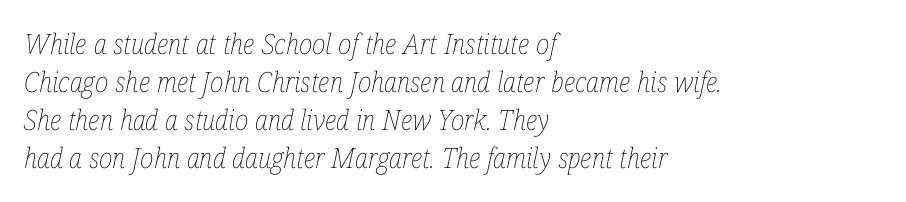
Q: Is the text bold? A: No.
Q: Is the text italic (slanted)? A: Yes, it leans right by about 12 degrees.
Q: Is the text underlined? A: No.
Q: How is the paragraph aligned? A: Left-aligned.
Q: Is the spacing between letters normal or unusually wide? A: Normal.
Q: Is the spacing between lines tight, normal or loose? A: Normal.
Q: Width (condensed, normal, or wide)? A: Condensed.
Q: Stroke contrast? A: Low.
Q: x-height? A: Medium.
Q: Monospaced? A: No.
